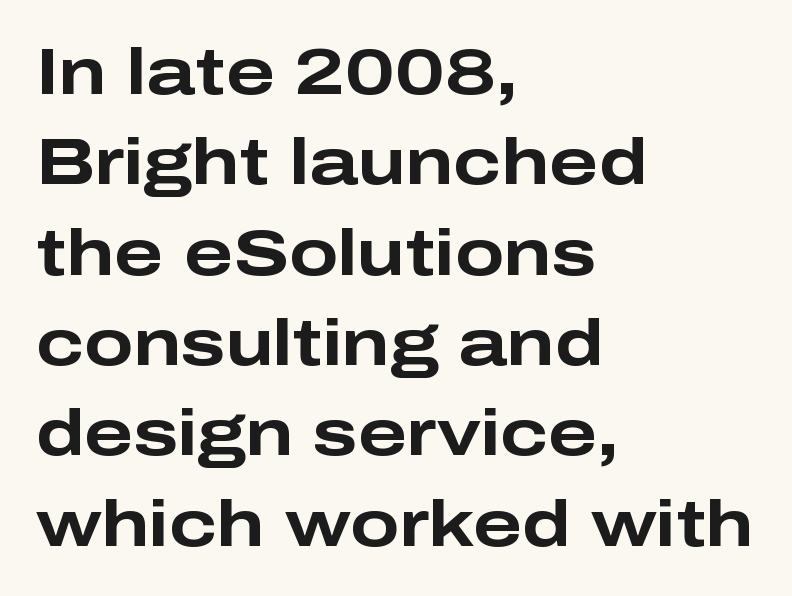
{"serif": "no", "italic": "no", "bold": "yes", "weight": "bold", "width": "wide", "stroke_contrast": "low", "x_height": "medium", "monospaced": "no", "underline": "no", "align": "left", "line_spacing": "normal", "line_spacing_ratio": 1.39, "letter_spacing": "normal", "letter_spacing_em": 0.0, "glyph_px": 65}
